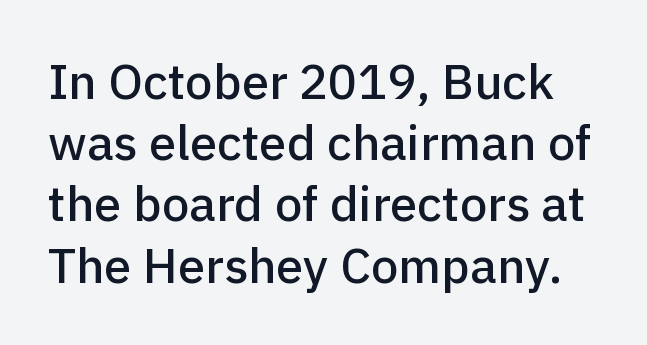
The gap between lines stays unmarked. The face used here is proportionally spaced, like ordinary book or web type. What stands out about the letter spacing? Nothing — it is the standard amount. Every stem runs plumb, perpendicular to the baseline. Letterform terminals end flat and unadorned throughout the passage. Leading: standard.
